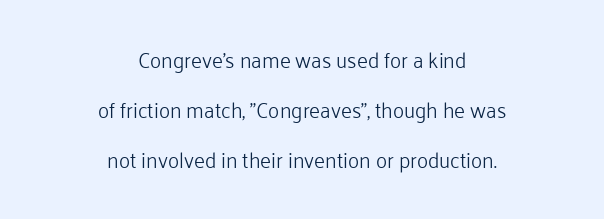
Q: Is the text bold? A: No.
Q: Is the text italic (slanted)? A: No, it is upright.
Q: Is the text underlined? A: No.
Q: How is the paragraph aligned? A: Centered.
Q: Is the spacing between letters normal or unusually wide? A: Normal.
Q: Is the spacing between lines tight, normal or loose? A: Loose.
